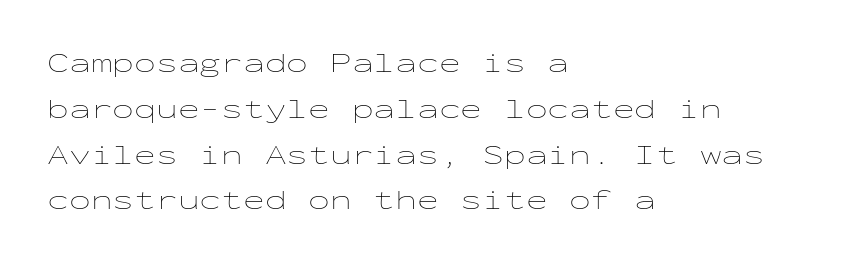
Q: Is the text bold? A: No.
Q: Is the text italic (slanted)? A: No, it is upright.
Q: Is the text underlined? A: No.
Q: How is the paragraph aligned? A: Left-aligned.
Q: Is the spacing between letters normal or unusually wide? A: Normal.
Q: Is the spacing between lines tight, normal or loose? A: Normal.
Q: Width (condensed, normal, or wide)? A: Wide.
Q: Stroke contrast? A: Low.
Q: x-height? A: Medium.
Q: Monospaced? A: Yes.
